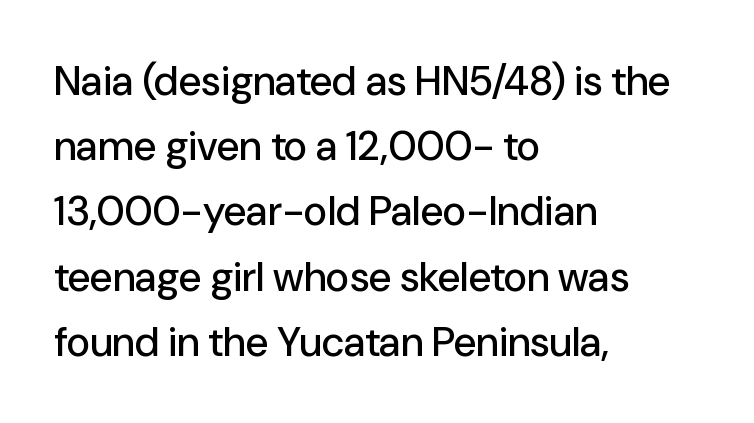
Tall strokes in this sample are plumb rather than angled. Does the leading feel generous? No, just average. Character widths vary here, with narrow letters taking less room than wide ones. Caption: multi-line text, flush left, ragged right. Lines of text with bare space underneath.
